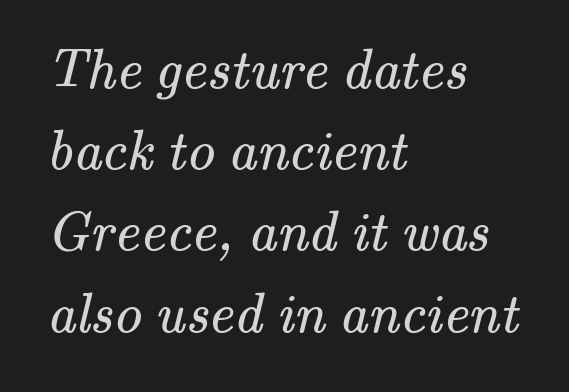
{"serif": "yes", "bold": "no", "weight": "regular", "width": "normal", "stroke_contrast": "medium", "x_height": "small", "monospaced": "no", "underline": "no", "align": "left", "line_spacing": "normal", "line_spacing_ratio": 1.45, "letter_spacing": "normal", "letter_spacing_em": 0.0, "glyph_px": 56}
